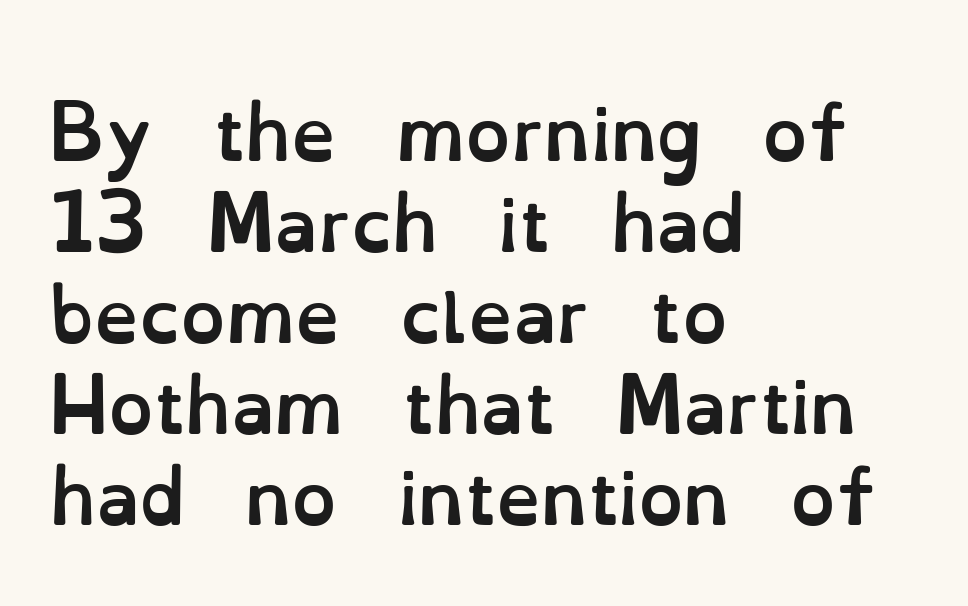
{"italic": "no", "bold": "yes", "weight": "semibold", "width": "normal", "stroke_contrast": "low", "x_height": "small", "monospaced": "no", "underline": "no", "align": "left", "line_spacing": "normal", "line_spacing_ratio": 1.28, "letter_spacing": "normal", "letter_spacing_em": 0.0, "glyph_px": 71}
